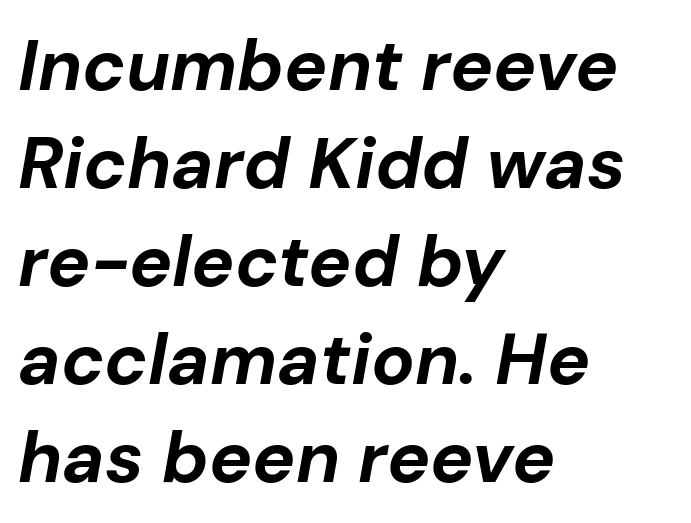
Short and long lines alike share a common starting point at left. Characters follow at the spacing the type designer built in. Is this a fixed-width face? No — the glyphs have proportional, varying widths. The glyphs have the mass of a bold cut. Slant detected: the letters are inclined. Letters rest on an invisible, unmarked baseline.
